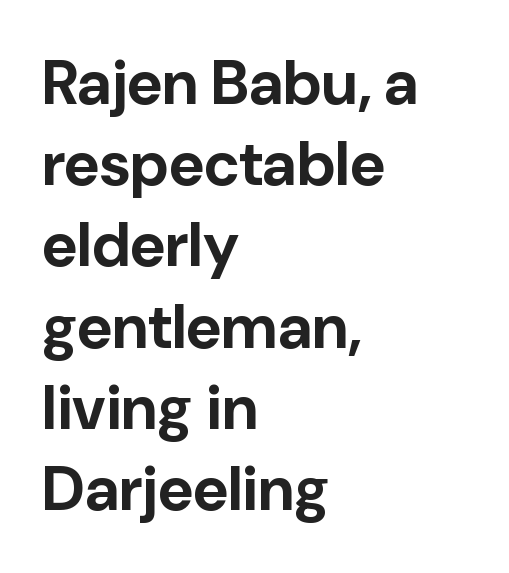
{"serif": "no", "italic": "no", "bold": "yes", "weight": "bold", "width": "normal", "stroke_contrast": "low", "x_height": "medium", "monospaced": "no", "underline": "no", "align": "left", "line_spacing": "normal", "line_spacing_ratio": 1.31, "letter_spacing": "normal", "letter_spacing_em": 0.0, "glyph_px": 62}
